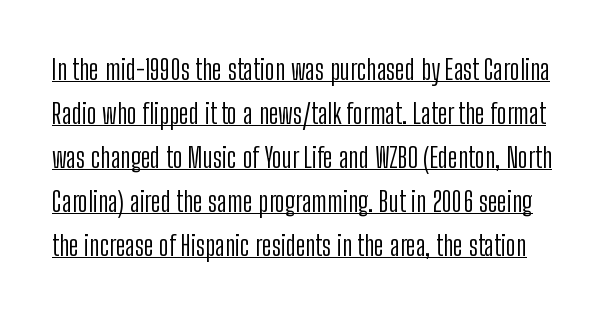
{"serif": "no", "italic": "no", "bold": "no", "weight": "light", "width": "condensed", "stroke_contrast": "low", "x_height": "medium", "monospaced": "no", "underline": "yes", "line_spacing": "normal", "line_spacing_ratio": 1.57, "letter_spacing": "normal", "letter_spacing_em": 0.0, "glyph_px": 28}
